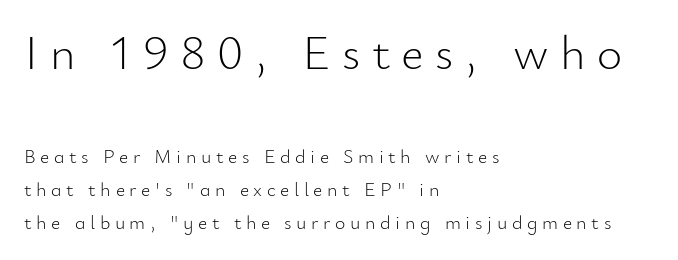
The area under the type is left untouched. This sample uses a sans-serif face. Baseline-to-baseline distance is the conventional proportion of letter height. Upright lettering throughout. Which chunk is bigger? The first one — the top block dwarfs the bottom. Each stroke keeps to a modest, everyday thickness or less.
